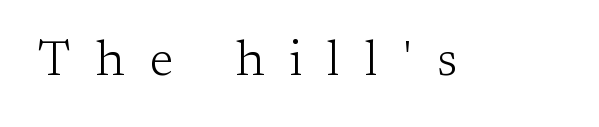
Q: Is the text bold? A: No.
Q: Is the text italic (slanted)? A: No, it is upright.
Q: Is the typeface a serif or a sans-serif typeface? A: Serif.
Q: Is the text underlined? A: No.
Q: Is the spacing between letters normal or unusually wide? A: Unusually wide.
Q: Width (condensed, normal, or wide)? A: Normal.
Q: Stroke contrast? A: Low.
Q: x-height? A: Medium.
Q: Monospaced? A: No.
